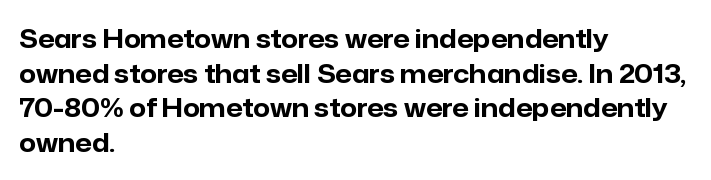
{"italic": "no", "bold": "yes", "underline": "no", "align": "left", "line_spacing": "normal", "line_spacing_ratio": 1.33, "letter_spacing": "normal", "letter_spacing_em": 0.0, "glyph_px": 26}
